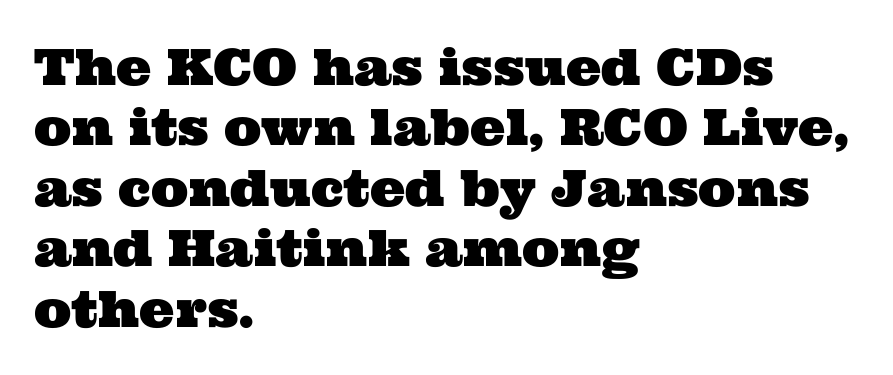
Honestly, there is no underline to notice here at all. The face used here is proportionally spaced, like ordinary book or web type. To sum up the face: it has serifs. The letterforms sit shoulder to shoulder at normal distance. The lines in this sample share a left origin and differ only in where they stop.
